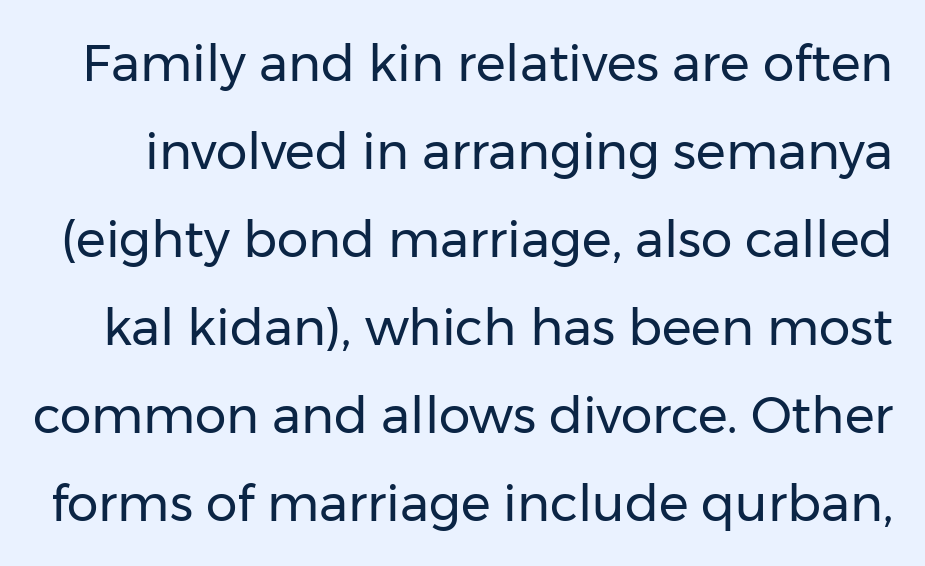
Q: Is the text bold? A: No.
Q: Is the text italic (slanted)? A: No, it is upright.
Q: Is the typeface a serif or a sans-serif typeface? A: Sans-serif.
Q: Is the text underlined? A: No.
Q: Is the spacing between letters normal or unusually wide? A: Normal.
Q: Width (condensed, normal, or wide)? A: Normal.
Q: Stroke contrast? A: Low.
Q: x-height? A: Medium.
Q: Monospaced? A: No.
